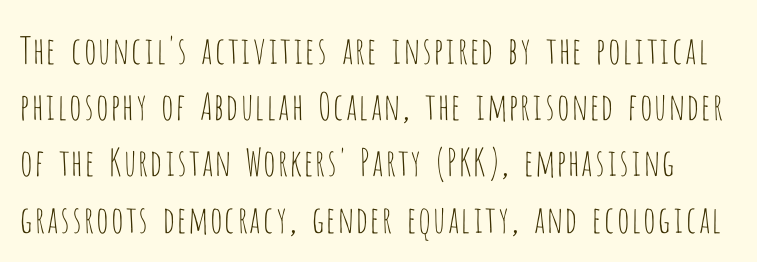
{"serif": "no", "italic": "no", "bold": "no", "weight": "thin", "width": "condensed", "stroke_contrast": "low", "x_height": "large", "monospaced": "no", "underline": "no", "line_spacing": "normal", "line_spacing_ratio": 1.52, "letter_spacing": "normal", "letter_spacing_em": 0.0, "glyph_px": 37}
